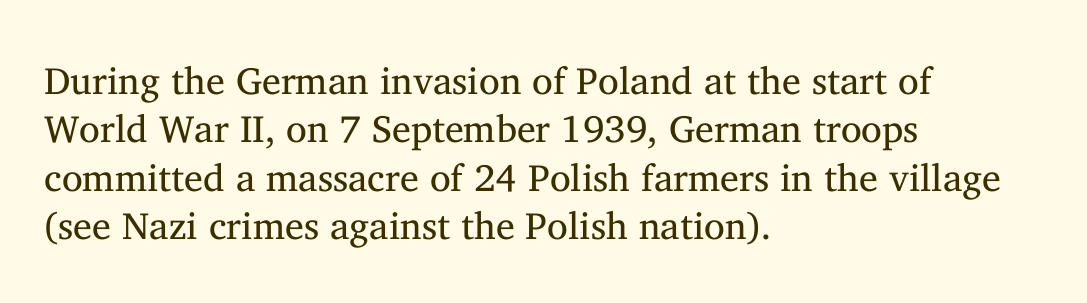
Q: Is the text bold? A: No.
Q: Is the text italic (slanted)? A: No, it is upright.
Q: Is the typeface a serif or a sans-serif typeface? A: Serif.
Q: Is the text underlined? A: No.
Q: How is the paragraph aligned? A: Left-aligned.
Q: Is the spacing between letters normal or unusually wide? A: Normal.
Q: Is the spacing between lines tight, normal or loose? A: Normal.
Q: Width (condensed, normal, or wide)? A: Normal.
Q: Stroke contrast? A: Medium.
Q: x-height? A: Medium.
Q: Monospaced? A: No.
